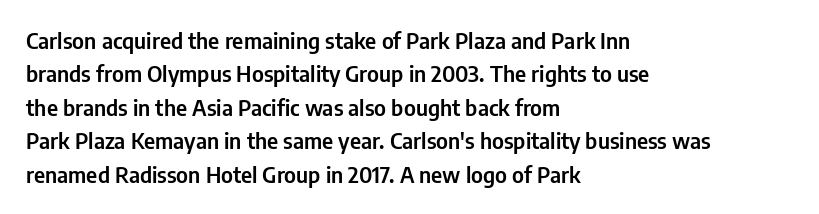
Regarding leading, the lines here are spaced in the standard way. The typography opts for an upright posture over an oblique one. Caption: multi-line text, flush left, ragged right. Nothing unusual about the tracking: characters are spaced as the font intends.
